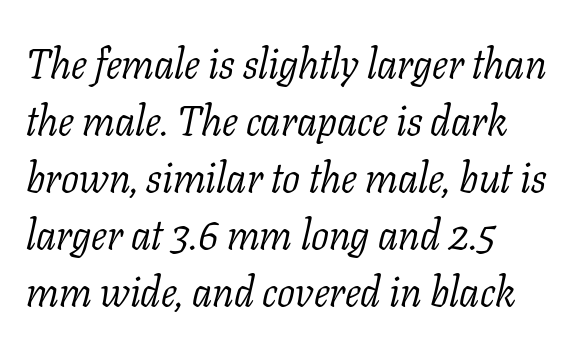
Which margin do the lines hug? The left one — the right edge is uneven. A bare baseline throughout the passage. These lines were composed using italics. Nobody touched the tracking dial on this one.
